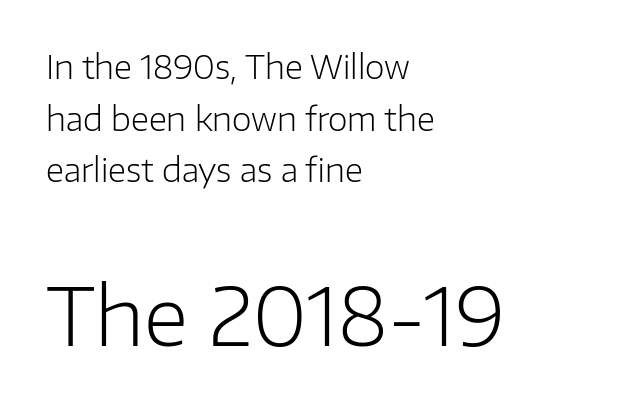
The image shows 79 px light sans-serif type, upright; set left-aligned, normal line spacing (1.61x), normal letter spacing, not underlined; the second (bottom) block is 2.47x larger; low stroke contrast and a medium x-height.
